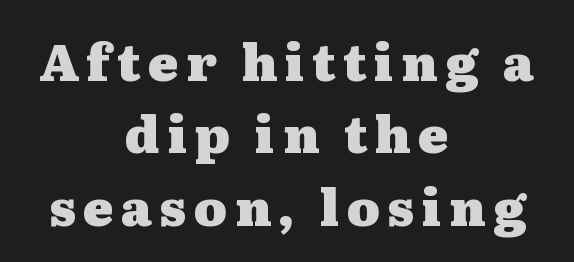
Nope, not italic — everything's standing straight. Letters rest on an invisible, unmarked baseline. Vertically, the passage feels balanced, rows spaced as you'd expect. The rendering uses natural spacing where letterforms have individual widths. Weight check: bold — yes, fully.
